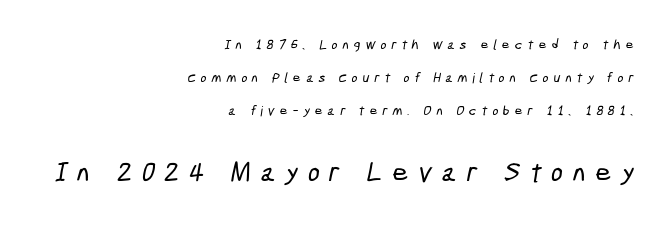
{"serif": "no", "width": "condensed", "stroke_contrast": "low", "x_height": "medium", "monospaced": "no", "underline": "no", "align": "right", "line_spacing": "loose", "line_spacing_ratio": 2.35, "letter_spacing": "wide", "letter_spacing_em": 0.35, "larger_block": "second", "size_ratio": 2.0, "glyph_px": 28}
